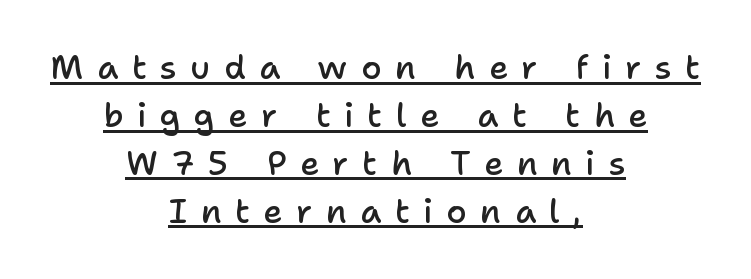
Is the type bold? Partly — it's a semibold, heavier than regular but not fully bold. The letters carry no serifs — their stems end cleanly without finishing strokes. The typesetter has applied underlining to the passage shown. What stands out about the letter spacing? Its width — letters are far apart. You could not count columns in this text — the font is proportionally spaced. Vertical strokes here are truly vertical.
